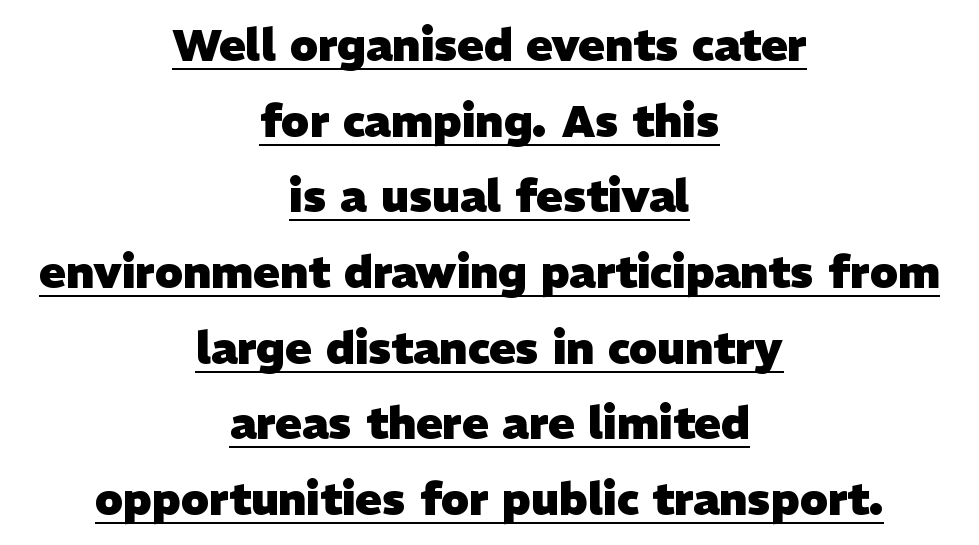
The typesetter chose a symmetrical, centered arrangement here. A typographer would call this underscored text. Type style note: lacks serifs. The type is set solid horizontally, with unmodified tracking. Varying glyph widths throughout — classic text-font behaviour. A full-strength bold gives these letters their thick strokes.
